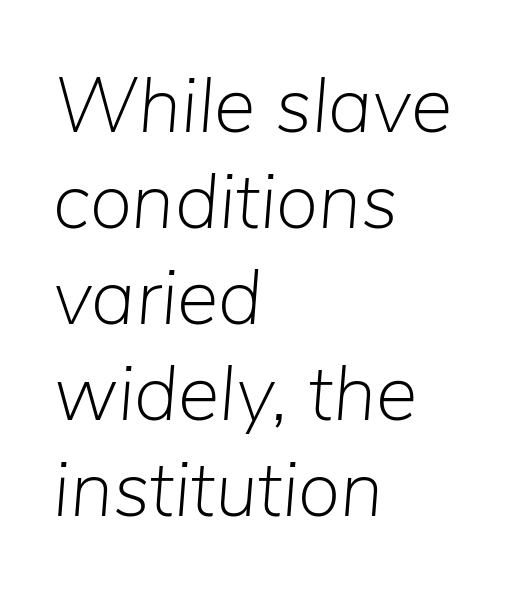
The image shows 78 px light type, italic (leaning right); set left-aligned, line spacing 1.23x, normal letter spacing, not underlined; low stroke contrast and a medium x-height.
